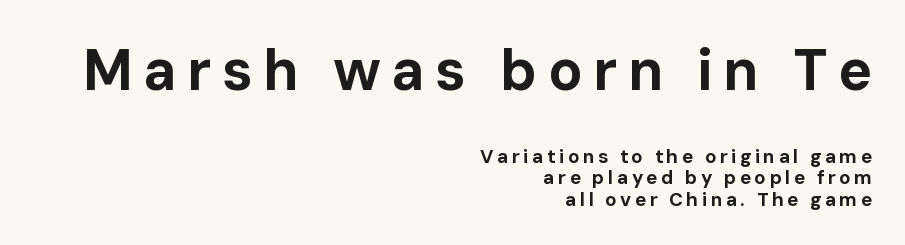
The image shows 57 px bold sans-serif type, upright; set right-aligned, tight line spacing (1.14x), not underlined; the first (top) block is 3.0x larger; low stroke contrast and a medium x-height.
